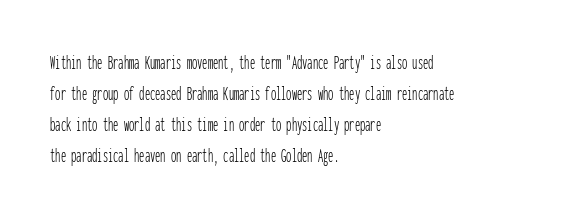
If you drew a line through each stem, it would be perfectly vertical. Leftover space on each line is placed entirely after the last word. The vertical gap from one line to the next is medium. The specimen omits any rule beneath the text block's lines.
